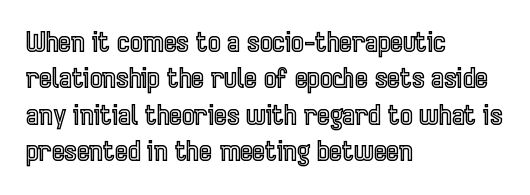
Tracking value appears to be zero — textbook default spacing. The type sits square on the baseline with zero lean. A clean baseline with only descenders dipping below it. Is the block centered? No — it sits flush against the left margin. Notice how descenders clear the ascenders below comfortably — that's standard leading.
